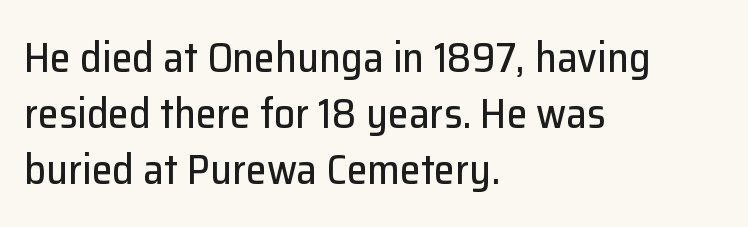
Q: Is the text italic (slanted)? A: No, it is upright.
Q: Is the typeface a serif or a sans-serif typeface? A: Sans-serif.
Q: Is the text underlined? A: No.
Q: How is the paragraph aligned? A: Left-aligned.
Q: Is the spacing between letters normal or unusually wide? A: Normal.
Q: Is the spacing between lines tight, normal or loose? A: Normal.
Q: Width (condensed, normal, or wide)? A: Normal.
Q: Stroke contrast? A: Low.
Q: x-height? A: Medium.
Q: Monospaced? A: No.
